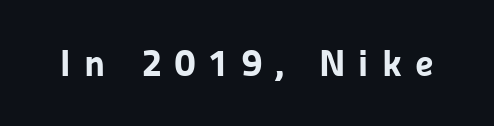
The image shows 38 px bold sans-serif type, upright; set unusually wide letter spacing (+0.35 em), not underlined; low stroke contrast and a medium x-height.
